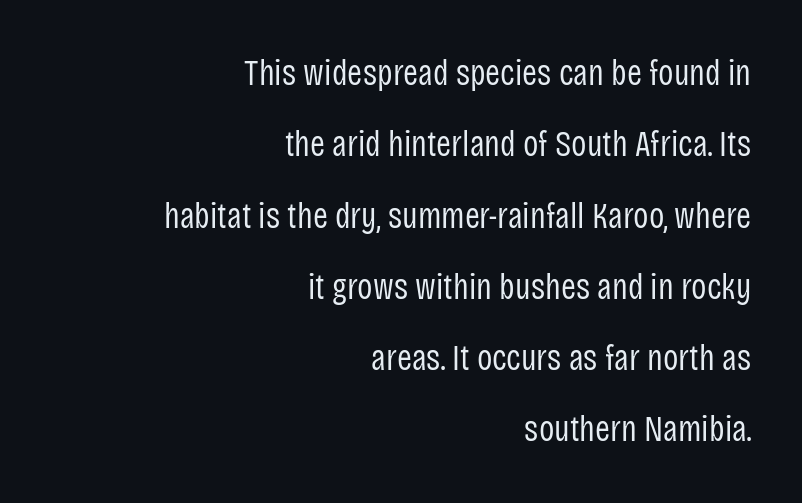
The tracking reads as untouched default to a designer's eye. These lines are set flush right with a ragged left edge. Stems here are at most as thick as an everyday book face. Loosely led — the rows are spread out.
